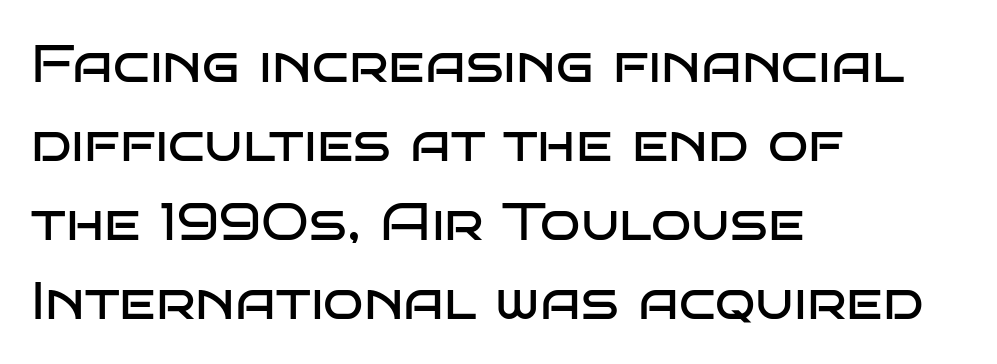
{"serif": "no", "italic": "no", "bold": "no", "weight": "regular", "width": "wide", "stroke_contrast": "low", "x_height": "large", "monospaced": "no", "underline": "no", "align": "left", "line_spacing": "normal", "line_spacing_ratio": 1.49, "letter_spacing": "normal", "letter_spacing_em": 0.0, "glyph_px": 53}
